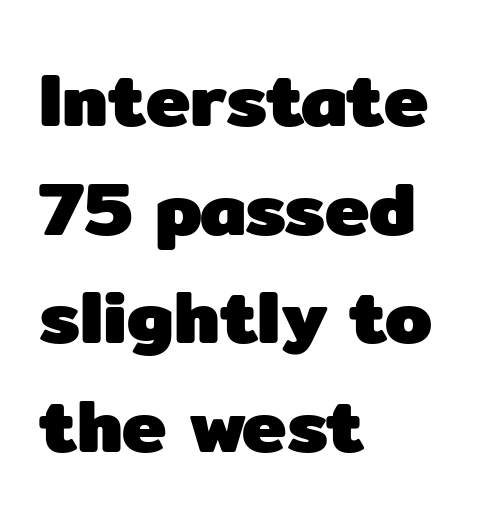
{"serif": "no", "italic": "no", "bold": "yes", "weight": "heavy", "width": "normal", "stroke_contrast": "low", "x_height": "medium", "monospaced": "no", "underline": "no", "align": "left", "line_spacing": "normal", "line_spacing_ratio": 1.45, "letter_spacing": "normal", "letter_spacing_em": 0.0, "glyph_px": 75}
